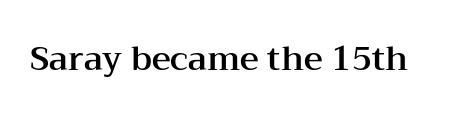
{"serif": "yes", "italic": "no", "width": "wide", "stroke_contrast": "medium", "x_height": "medium", "monospaced": "no", "underline": "no", "letter_spacing": "normal", "letter_spacing_em": 0.0, "glyph_px": 33}
